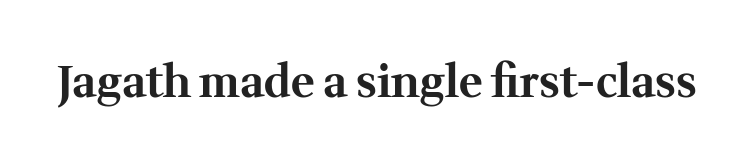
The image shows 45 px bold serif type, upright; set normal letter spacing, not underlined; medium stroke contrast and a medium x-height.
